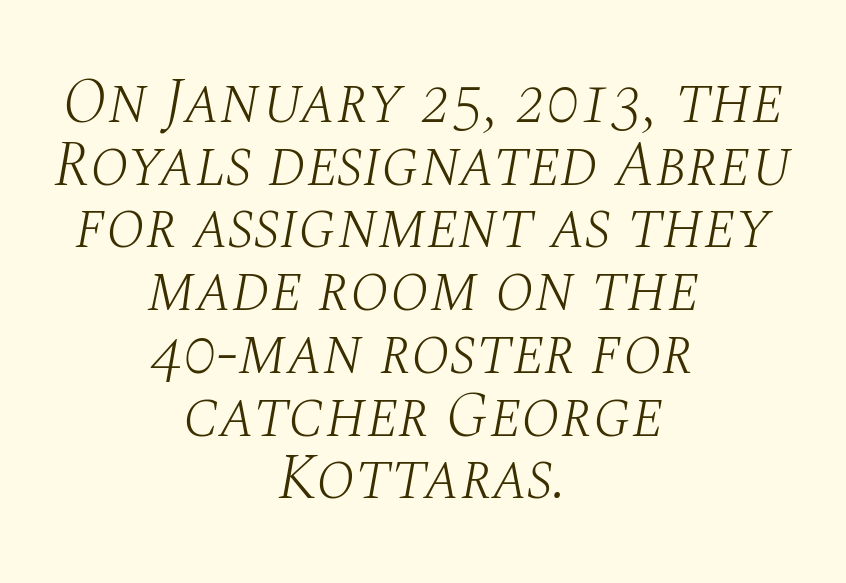
The image shows 64 px light serif type, italic (leaning right); set centered, tight line spacing (0.98x), normal letter spacing, not underlined; medium stroke contrast and a large x-height.
